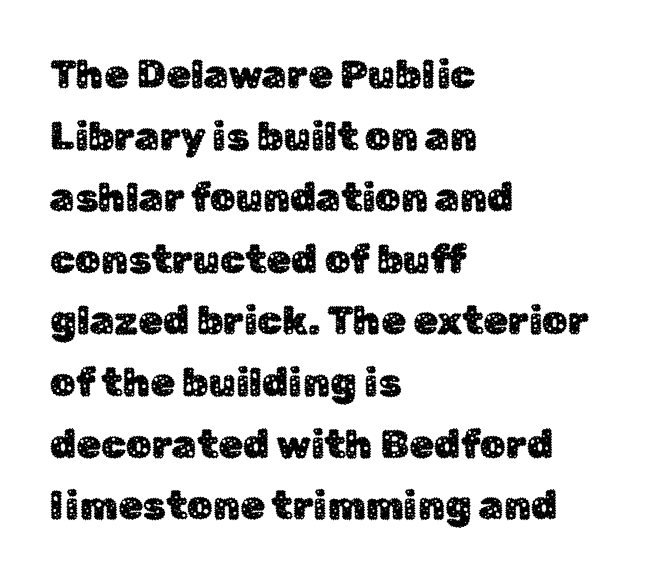
Visually the block forms a straight wall on the left and a jagged coastline on the right. Examine the stroke ends and you'll find no serifs. Underlining? Definitely not there. The face used here is rendered with its standard letterfit. Think of a printed novel: that variable character pitch is what you see here.
